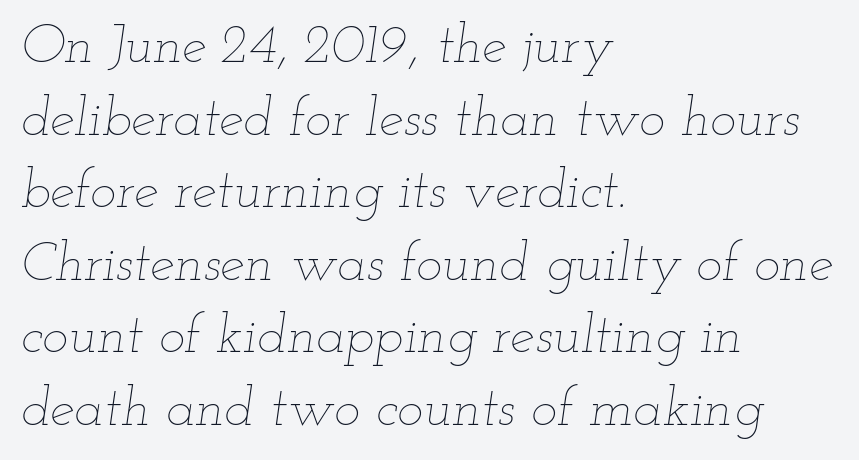
The image shows 55 px thin, wide type, italic (leaning right); set left-aligned, normal line spacing (1.32x), normal letter spacing, not underlined; low stroke contrast and a small x-height.
